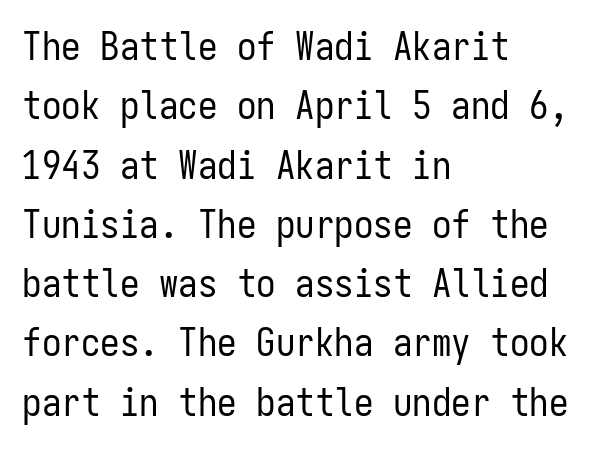
A student would call this left alignment; a typographer would say flush left, rag right. The lettering holds an erect, upright posture throughout. Is the type heavy? It reads as light-to-regular instead. Reading down the column, the eye jumps a familiar distance to each next line. Is this a sans? Yes — the strokes have no serifs. Check the space under the baseline: it is left empty.
